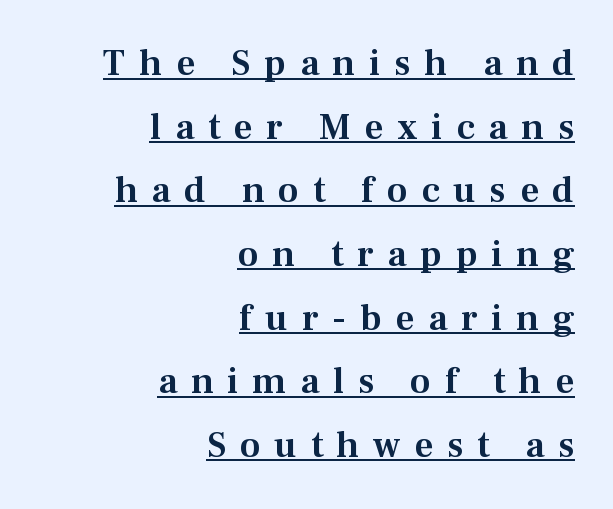
Q: Is the text italic (slanted)? A: No, it is upright.
Q: Is the typeface a serif or a sans-serif typeface? A: Serif.
Q: Is the text underlined? A: Yes.
Q: How is the paragraph aligned? A: Right-aligned.
Q: Is the spacing between letters normal or unusually wide? A: Unusually wide.
Q: Width (condensed, normal, or wide)? A: Normal.
Q: Stroke contrast? A: Medium.
Q: x-height? A: Medium.
Q: Monospaced? A: No.
